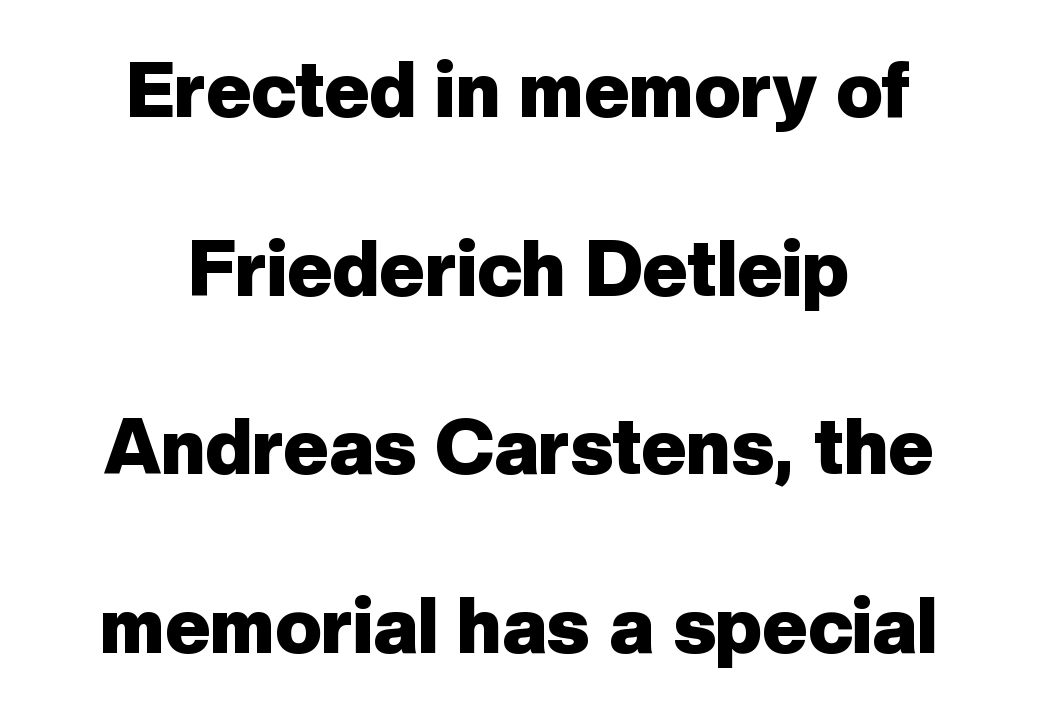
{"serif": "no", "italic": "no", "bold": "yes", "weight": "heavy", "width": "normal", "stroke_contrast": "low", "x_height": "medium", "monospaced": "no", "underline": "no", "align": "center", "line_spacing": "loose", "line_spacing_ratio": 2.32, "letter_spacing": "normal", "letter_spacing_em": 0.0, "glyph_px": 77}
